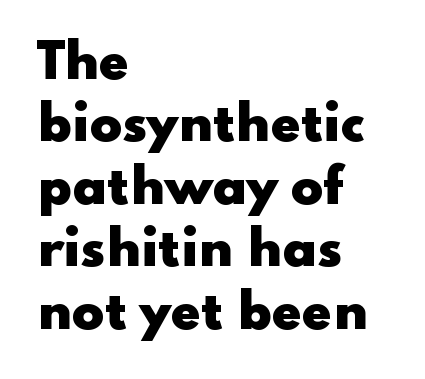
The typesetting leans heavy: a genuine bold. Does the leading feel generous? No, just average. Inter-character spacing is left at the font's built-in metrics. The paragraph shown leans on its left margin.
